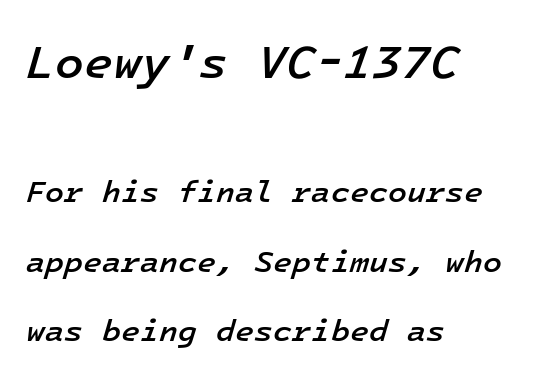
{"italic": "yes", "lean": "right", "slant_degrees": 16, "bold": "semi", "weight": "semibold", "width": "normal", "stroke_contrast": "low", "x_height": "medium", "monospaced": "yes", "underline": "no", "align": "left", "line_spacing": "loose", "line_spacing_ratio": 2.23, "letter_spacing": "normal", "letter_spacing_em": 0.0, "larger_block": "first", "size_ratio": 1.52, "glyph_px": 47}
